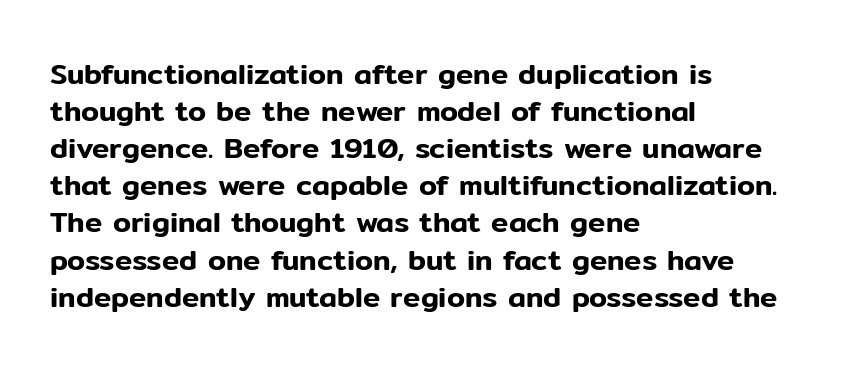
Q: Is the text italic (slanted)? A: No, it is upright.
Q: Is the typeface a serif or a sans-serif typeface? A: Sans-serif.
Q: Is the text underlined? A: No.
Q: How is the paragraph aligned? A: Left-aligned.
Q: Is the spacing between letters normal or unusually wide? A: Normal.
Q: Is the spacing between lines tight, normal or loose? A: Normal.
Q: Width (condensed, normal, or wide)? A: Normal.
Q: Stroke contrast? A: Low.
Q: x-height? A: Medium.
Q: Monospaced? A: No.
